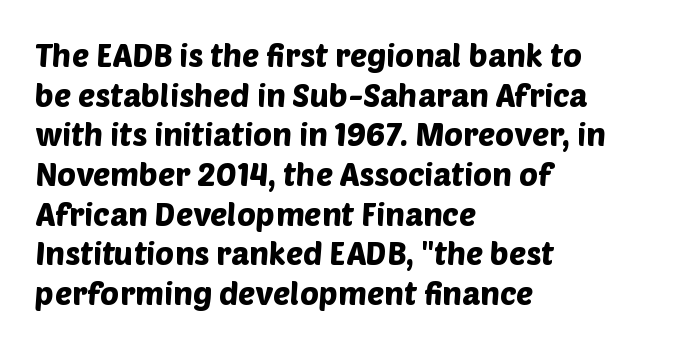
To sum up the face: it is a sans, with no serifs. The face used here is rendered with its standard letterfit. The rendering anchors every line to the left-hand side. Here the designer chose a conventional face with non-uniform glyph widths. Letters rest on an invisible, unmarked baseline.
